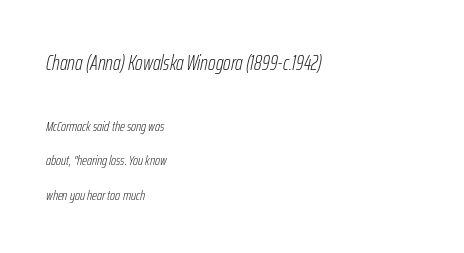
Q: Is the text bold? A: No.
Q: Is the text italic (slanted)? A: Yes, it leans right by about 12 degrees.
Q: Is the text underlined? A: No.
Q: How is the paragraph aligned? A: Left-aligned.
Q: Is the spacing between letters normal or unusually wide? A: Normal.
Q: Is the spacing between lines tight, normal or loose? A: Loose.
Q: Which block of text is set in a larger size, the first (top) or the second (bottom)? A: The first (top) one.
